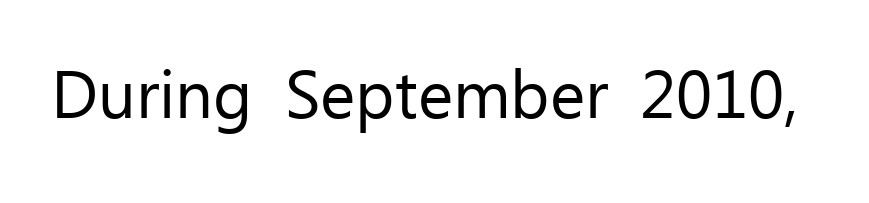
The image shows 67 px regular-weight sans-serif type, upright; set normal letter spacing, not underlined; low stroke contrast and a medium x-height.
